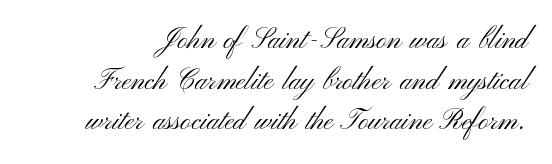
The image shows 28 px light, wide sans-serif type; set normal line spacing (1.45x), normal letter spacing, not underlined; medium stroke contrast and a small x-height.
